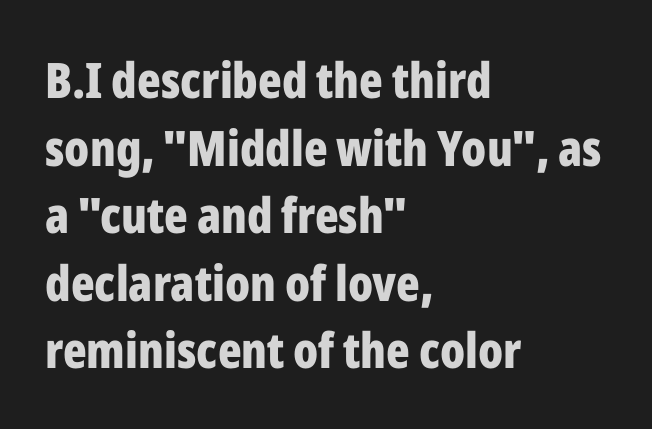
Beneath every word, the page is bare. Heavy-handed strokes throughout: this text is bold. Leftover space on each line is placed entirely after the last word. These lines are composed in type without serifs. A typesetter would call this proportional, since set widths differ per character.
